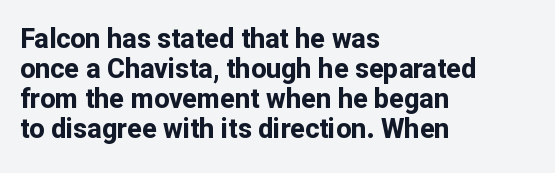
Q: Is the text bold? A: Yes.
Q: Is the text italic (slanted)? A: No, it is upright.
Q: Is the text underlined? A: No.
Q: How is the paragraph aligned? A: Left-aligned.
Q: Is the spacing between letters normal or unusually wide? A: Normal.
Q: Is the spacing between lines tight, normal or loose? A: Tight.
